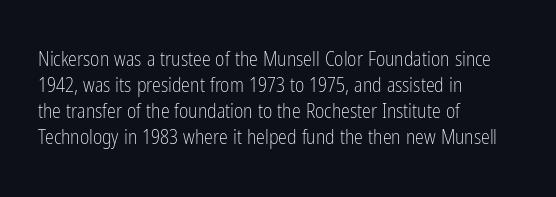
Where is the straight margin? On the left. This sample keeps an unexceptional amount of space between lines. The typesetting does not lean heavy: it is not bold. The gaps between neighbouring characters are ordinary and unremarkable. A clean baseline with only descenders dipping below it.
